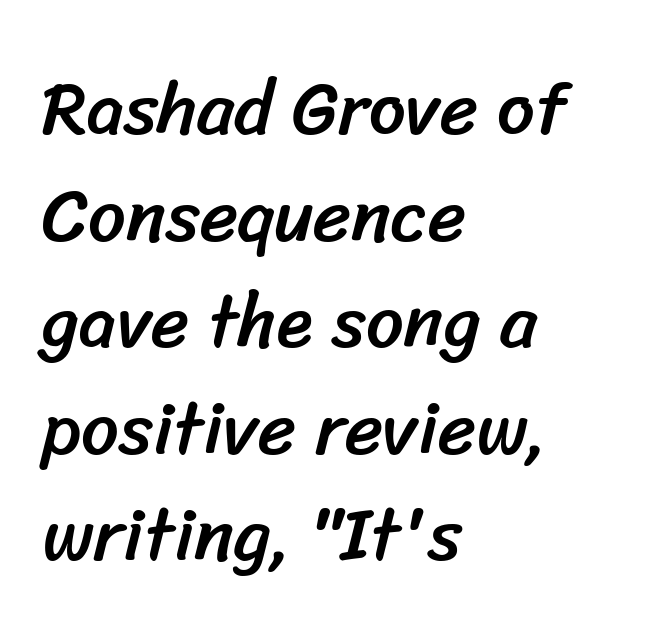
The passage shown is typeset with a sans-serif family. Spacing verdict: proportional, widths tailored to each character. Does the leading feel generous? No, just average. No word sits above an underline. The letterforms sit shoulder to shoulder at normal distance.
